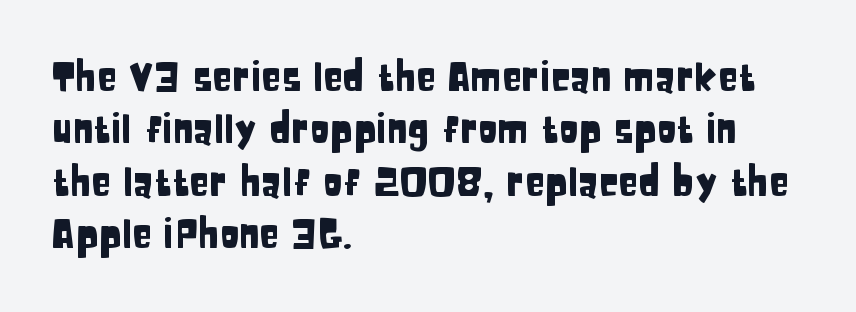
Q: Is the text italic (slanted)? A: No, it is upright.
Q: Is the typeface a serif or a sans-serif typeface? A: Sans-serif.
Q: Is the text underlined? A: No.
Q: How is the paragraph aligned? A: Left-aligned.
Q: Is the spacing between letters normal or unusually wide? A: Normal.
Q: Is the spacing between lines tight, normal or loose? A: Normal.
Q: Width (condensed, normal, or wide)? A: Condensed.
Q: Stroke contrast? A: Low.
Q: x-height? A: Large.
Q: Monospaced? A: No.
